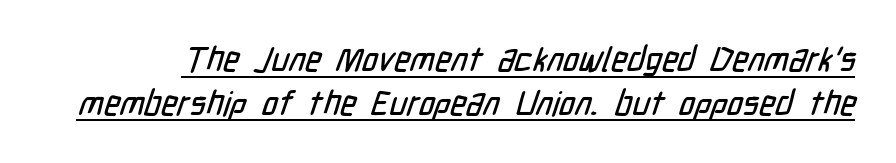
The image shows 34 px condensed sans-serif type; set normal line spacing (1.28x), normal letter spacing, underlined; low stroke contrast and a medium x-height.
